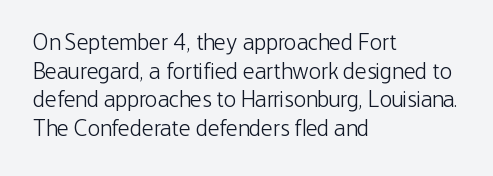
{"italic": "no", "bold": "no", "underline": "no", "align": "left", "line_spacing": "normal", "line_spacing_ratio": 1.25, "letter_spacing": "normal", "letter_spacing_em": 0.0, "glyph_px": 23}
